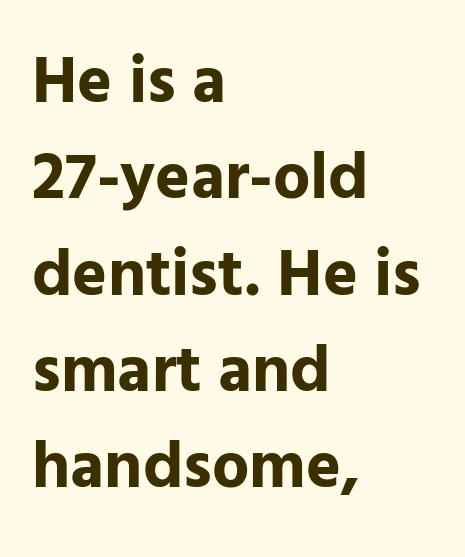
The image shows 66 px bold sans-serif type, upright; set left-aligned, normal line spacing (1.46x), normal letter spacing, not underlined; low stroke contrast and a medium x-height.
